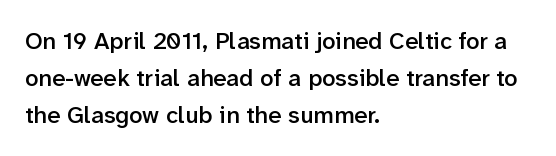
Q: Is the text bold? A: Semi-bold.
Q: Is the text italic (slanted)? A: No, it is upright.
Q: Is the text underlined? A: No.
Q: How is the paragraph aligned? A: Left-aligned.
Q: Is the spacing between letters normal or unusually wide? A: Normal.
Q: Is the spacing between lines tight, normal or loose? A: Normal.
